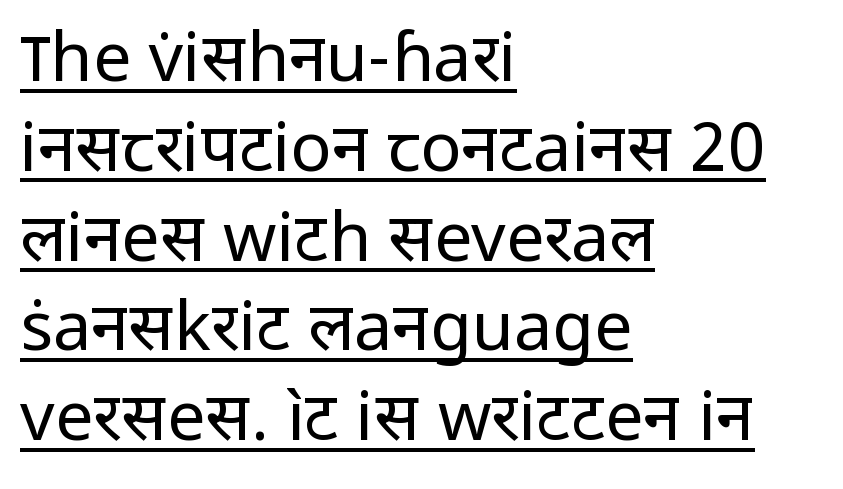
The image shows 68 px regular-weight sans-serif type, upright; set left-aligned, normal line spacing (1.32x), normal letter spacing, underlined; low stroke contrast and a medium x-height.
